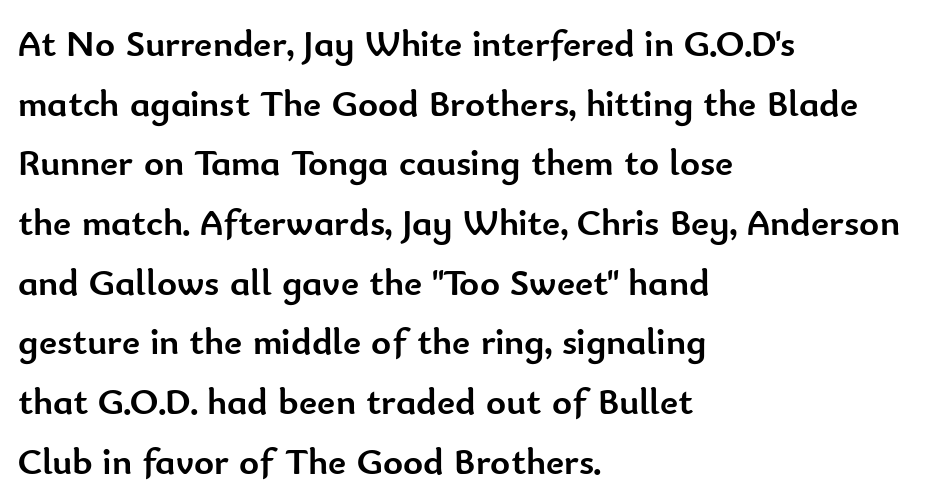
The image shows 38 px semibold sans-serif type, upright; set left-aligned, normal line spacing (1.57x), normal letter spacing, not underlined; low stroke contrast and a small x-height.
